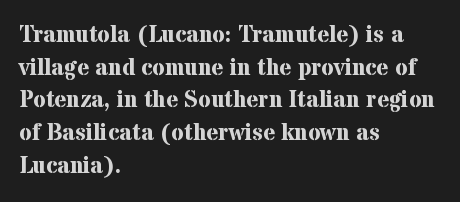
The image shows 23 px bold type, upright; set left-aligned, normal line spacing (1.42x), normal letter spacing, not underlined.
